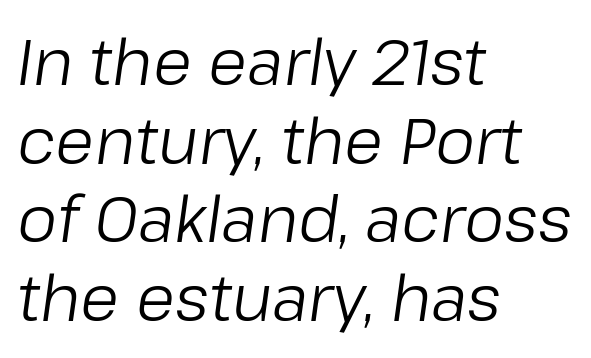
The image shows 63 px regular-weight type, italic (leaning right); set left-aligned, normal line spacing (1.25x), normal letter spacing, not underlined; low stroke contrast and a medium x-height.
